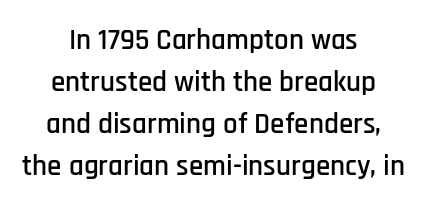
{"serif": "no", "italic": "no", "width": "condensed", "stroke_contrast": "low", "x_height": "large", "monospaced": "no", "underline": "no", "align": "center", "line_spacing": "normal", "line_spacing_ratio": 1.45, "letter_spacing": "normal", "letter_spacing_em": 0.0, "glyph_px": 29}
